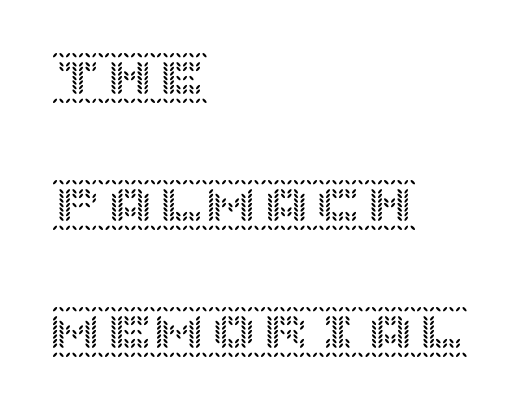
The image shows 52 px text type, upright; set left-aligned, loose line spacing (2.44x), normal letter spacing, not underlined; a large x-height.
